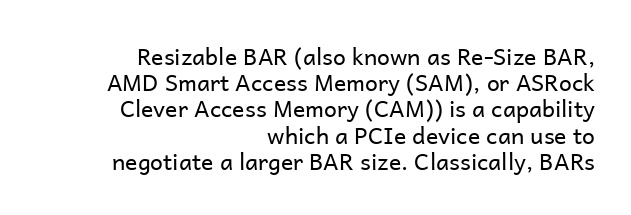
Q: Is the text bold? A: No.
Q: Is the text italic (slanted)? A: No, it is upright.
Q: Is the text underlined? A: No.
Q: How is the paragraph aligned? A: Right-aligned.
Q: Is the spacing between letters normal or unusually wide? A: Normal.
Q: Is the spacing between lines tight, normal or loose? A: Tight.
